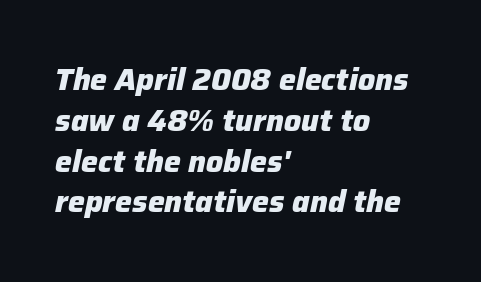
{"italic": "yes", "lean": "right", "slant_degrees": 12, "bold": "yes", "weight": "heavy", "width": "normal", "stroke_contrast": "low", "x_height": "medium", "monospaced": "no", "underline": "no", "align": "left", "line_spacing": "normal", "line_spacing_ratio": 1.36, "letter_spacing": "normal", "letter_spacing_em": 0.0, "glyph_px": 30}
